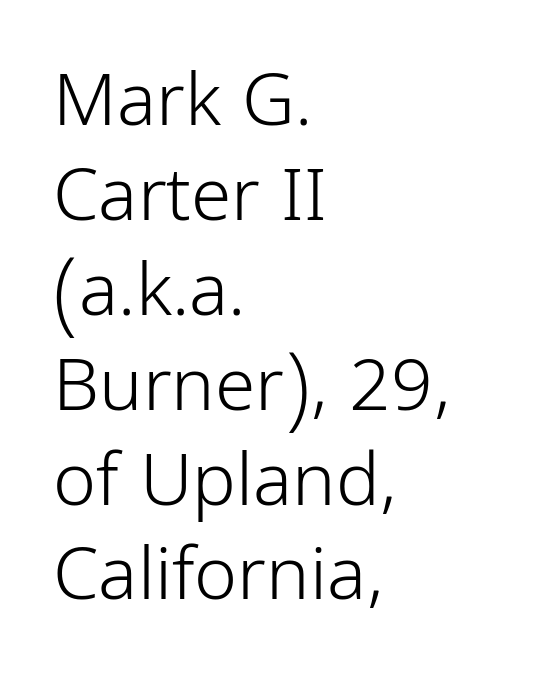
{"serif": "no", "italic": "no", "bold": "no", "weight": "light", "width": "condensed", "stroke_contrast": "low", "x_height": "medium", "monospaced": "no", "underline": "no", "align": "left", "line_spacing": "normal", "line_spacing_ratio": 1.3, "letter_spacing": "normal", "letter_spacing_em": 0.0, "glyph_px": 73}
